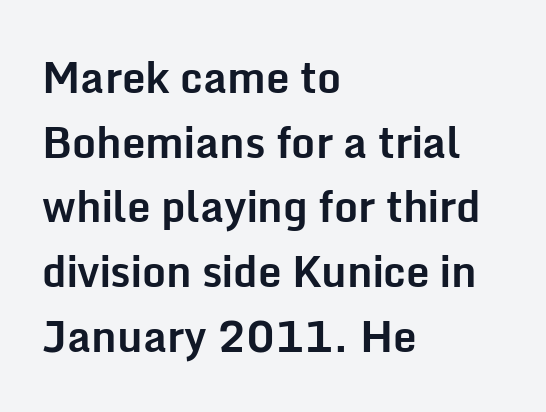
Does the lettering tilt? It doesn't — this is upright. Each new line begins a customary step beneath the previous one. Each line starts at the same left margin while the right side varies. Every letter is thick-stroked: bold, no question. Bare-footed words on every line.
